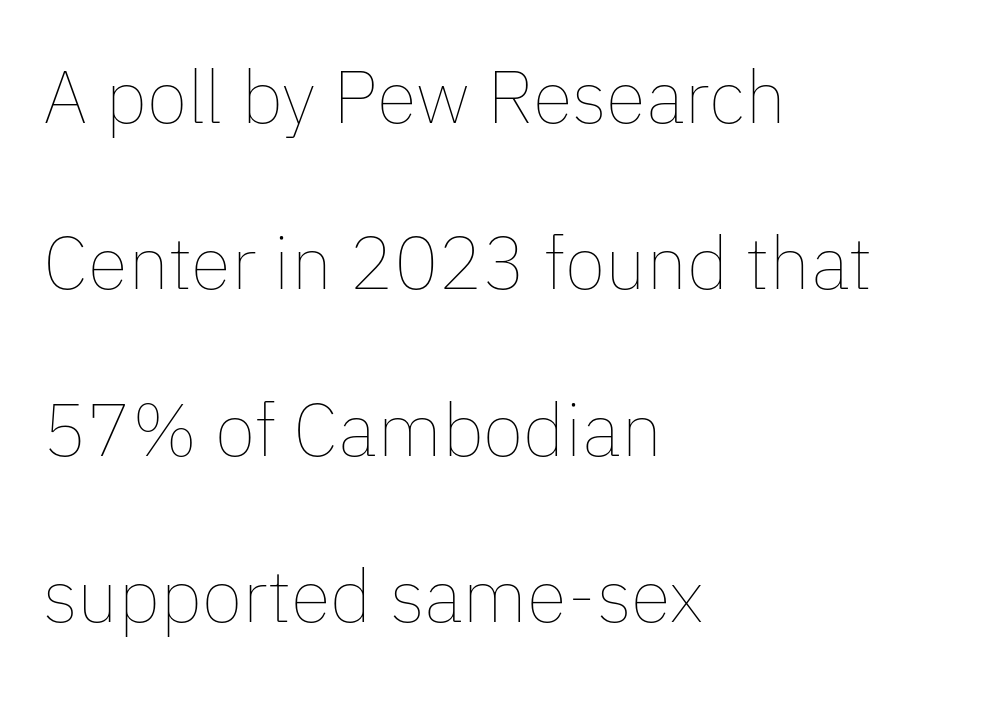
The image shows 74 px thin type, upright; set left-aligned, loose line spacing (2.25x), normal letter spacing, not underlined; low stroke contrast and a medium x-height.
